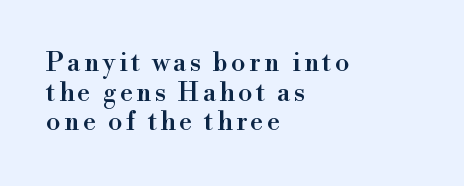
The image shows 26 px text type, upright; set left-aligned, tight line spacing (1.14x), not underlined.
